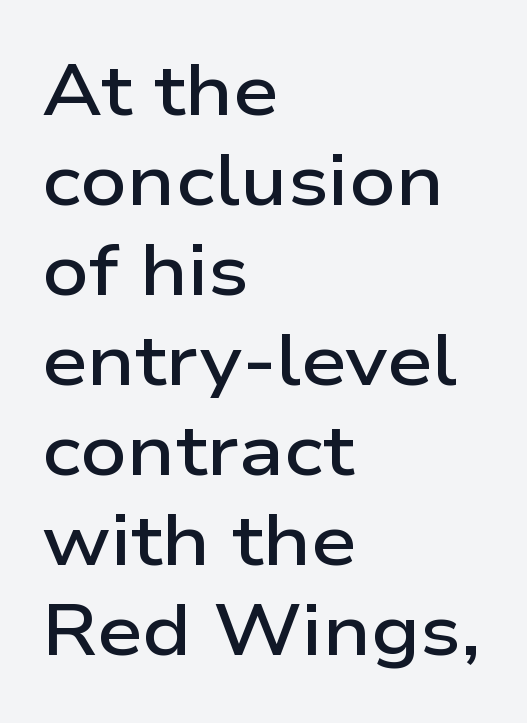
The image shows 72 px semibold, wide sans-serif type, upright; set left-aligned, normal line spacing (1.25x), normal letter spacing, not underlined; low stroke contrast and a medium x-height.
